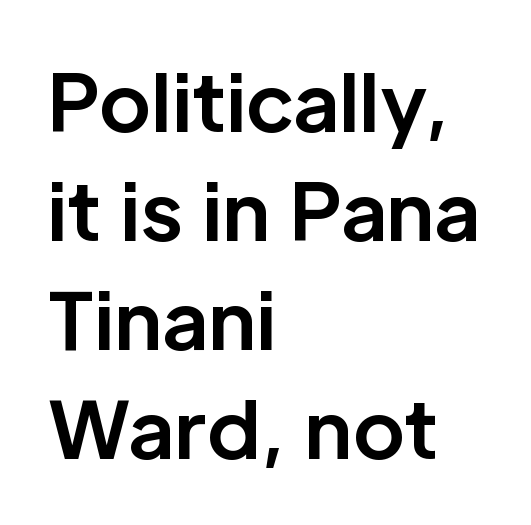
In terms of weight, the rendering is a true, heavy bold. Bare-footed words on every line. Font category for this specimen: sans-serif. Evenly set lines give the paragraph a standard silhouette.
